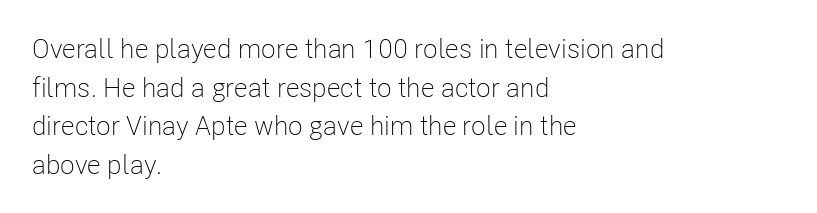
{"italic": "no", "bold": "no", "underline": "no", "align": "left", "line_spacing": "normal", "line_spacing_ratio": 1.43, "letter_spacing": "normal", "letter_spacing_em": 0.0, "glyph_px": 27}
